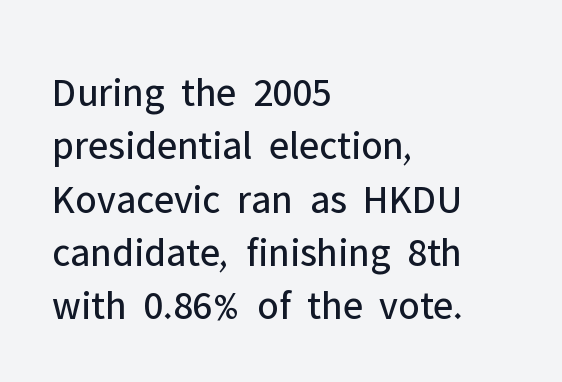
{"serif": "no", "italic": "no", "bold": "no", "weight": "regular", "width": "normal", "stroke_contrast": "low", "x_height": "medium", "monospaced": "no", "underline": "no", "align": "left", "line_spacing": "normal", "line_spacing_ratio": 1.3, "letter_spacing": "normal", "letter_spacing_em": 0.0, "glyph_px": 41}
